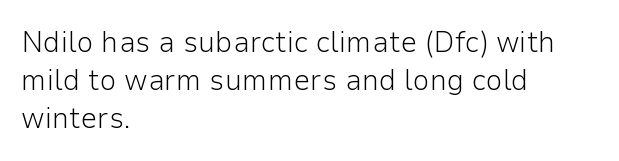
The image shows 30 px light sans-serif type, upright; set left-aligned, normal line spacing (1.27x), normal letter spacing, not underlined; low stroke contrast and a medium x-height.
